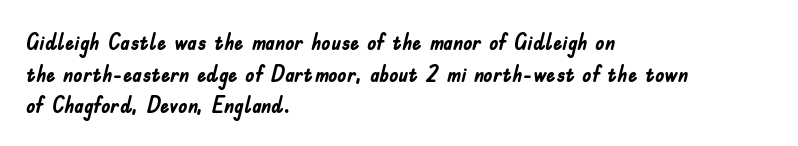
{"bold": "yes", "underline": "no", "align": "left", "line_spacing": "normal", "line_spacing_ratio": 1.38, "letter_spacing": "normal", "letter_spacing_em": 0.0, "glyph_px": 23}
